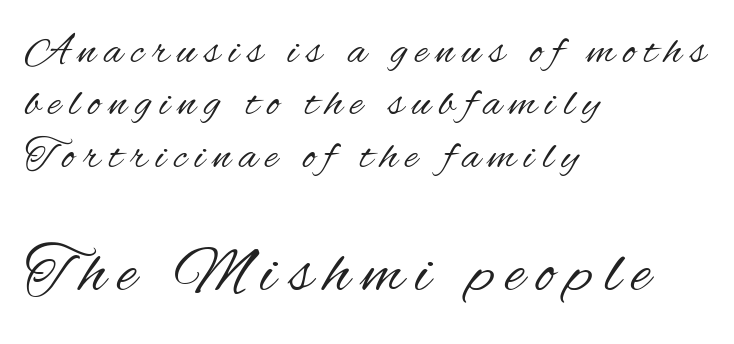
{"serif": "no", "bold": "no", "weight": "regular", "width": "condensed", "stroke_contrast": "medium", "x_height": "small", "monospaced": "no", "underline": "no", "align": "left", "line_spacing_ratio": 1.19, "larger_block": "second", "size_ratio": 1.5, "glyph_px": 66}
